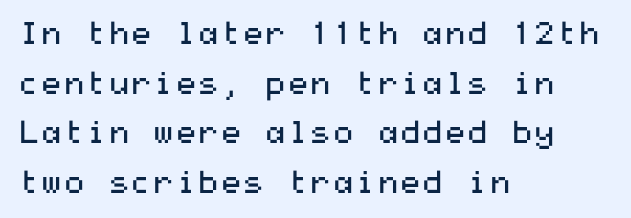
Nobody drew a line under any word here. Weight: in the light-to-regular range. Horizontal bands of white between lines are of average thickness. Unlike a traditional serif, this face leaves its strokes unadorned. Nope, not italic — everything's standing straight.
